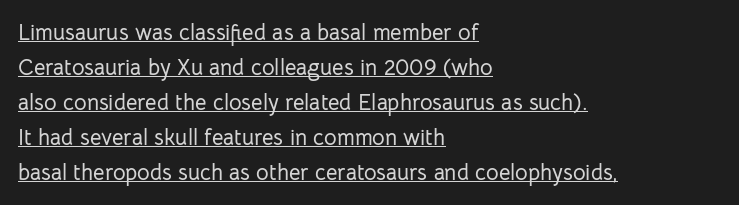
{"italic": "no", "underline": "yes", "align": "left", "line_spacing": "normal", "line_spacing_ratio": 1.59, "letter_spacing": "normal", "letter_spacing_em": 0.0, "glyph_px": 22}
